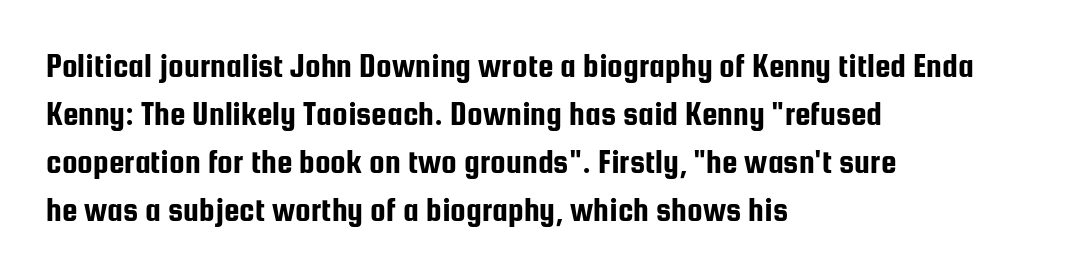
{"serif": "no", "italic": "no", "width": "condensed", "stroke_contrast": "low", "x_height": "medium", "monospaced": "no", "underline": "no", "align": "left", "line_spacing": "normal", "line_spacing_ratio": 1.37, "letter_spacing": "normal", "letter_spacing_em": 0.0, "glyph_px": 35}
